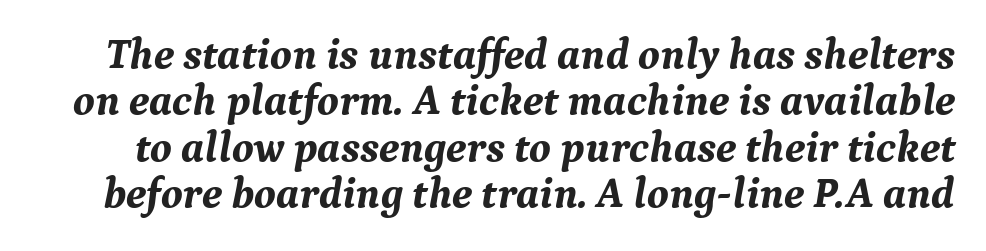
{"serif": "yes", "italic": "yes", "lean": "right", "slant_degrees": 9, "bold": "yes", "weight": "bold", "width": "normal", "stroke_contrast": "medium", "x_height": "medium", "monospaced": "no", "underline": "no", "line_spacing": "tight", "line_spacing_ratio": 1.08, "letter_spacing": "normal", "letter_spacing_em": 0.0, "glyph_px": 43}
